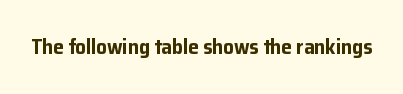
The letterforms sit shoulder to shoulder at normal distance. These lines were composed using upright roman letters. Check the space under the baseline: it is left empty. The sample has been set heavy, in full bold.
